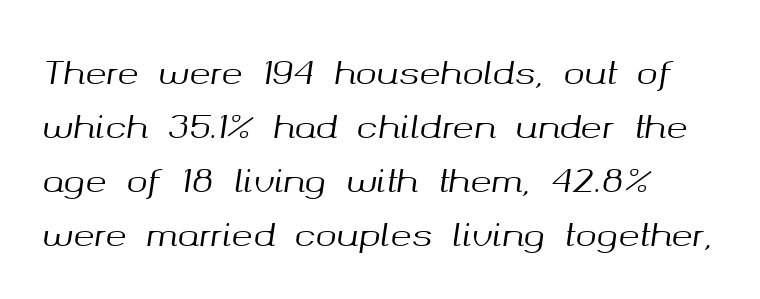
Q: Is the text italic (slanted)? A: Yes, it leans right by about 8 degrees.
Q: Is the text underlined? A: No.
Q: Is the spacing between letters normal or unusually wide? A: Normal.
Q: Is the spacing between lines tight, normal or loose? A: Normal.
Q: Width (condensed, normal, or wide)? A: Normal.
Q: Stroke contrast? A: Medium.
Q: x-height? A: Medium.
Q: Monospaced? A: No.
